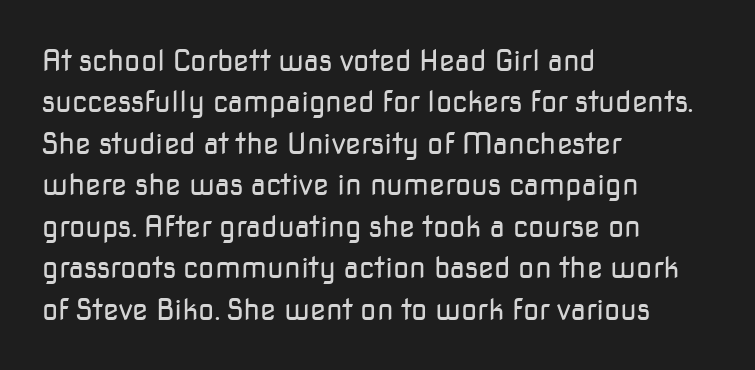
Q: Is the text bold? A: No.
Q: Is the text italic (slanted)? A: No, it is upright.
Q: Is the typeface a serif or a sans-serif typeface? A: Sans-serif.
Q: Is the text underlined? A: No.
Q: How is the paragraph aligned? A: Left-aligned.
Q: Is the spacing between letters normal or unusually wide? A: Normal.
Q: Is the spacing between lines tight, normal or loose? A: Normal.
Q: Width (condensed, normal, or wide)? A: Normal.
Q: Stroke contrast? A: Low.
Q: x-height? A: Medium.
Q: Monospaced? A: No.
